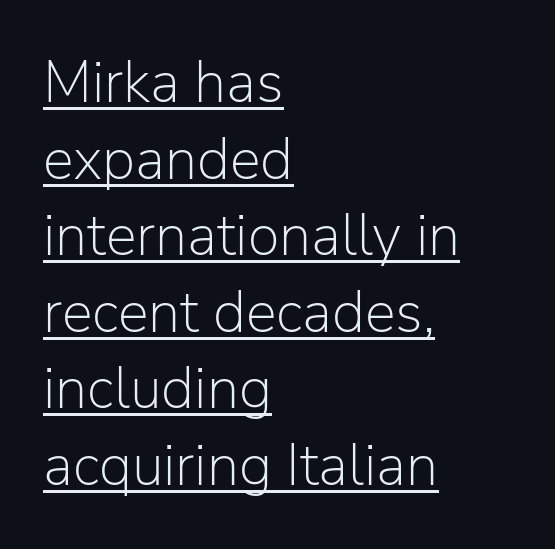
The image shows 58 px light sans-serif type, upright; set left-aligned, normal line spacing (1.32x), normal letter spacing, underlined; low stroke contrast and a medium x-height.
